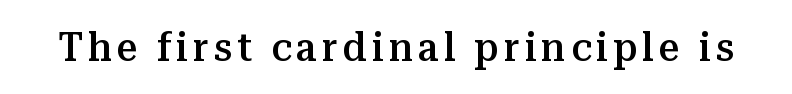
The letters are semibold — heavier than regular but short of a full bold. Check the space under the baseline: it is left empty. Proportional: the letters do not fall into vertical columns. Tall strokes in this sample are plumb rather than angled.
